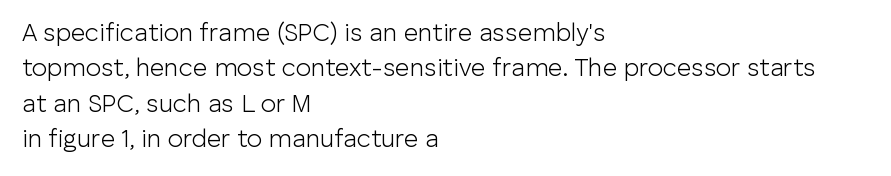
Plain, unruled lines of type. Is the type heavy? It reads as light-to-regular instead. Interline gaps are of average width in this sample. In terms of posture, this sample is upright. These lines are set flush left with a ragged right edge. Nothing unusual about the tracking: characters are spaced as the font intends.
